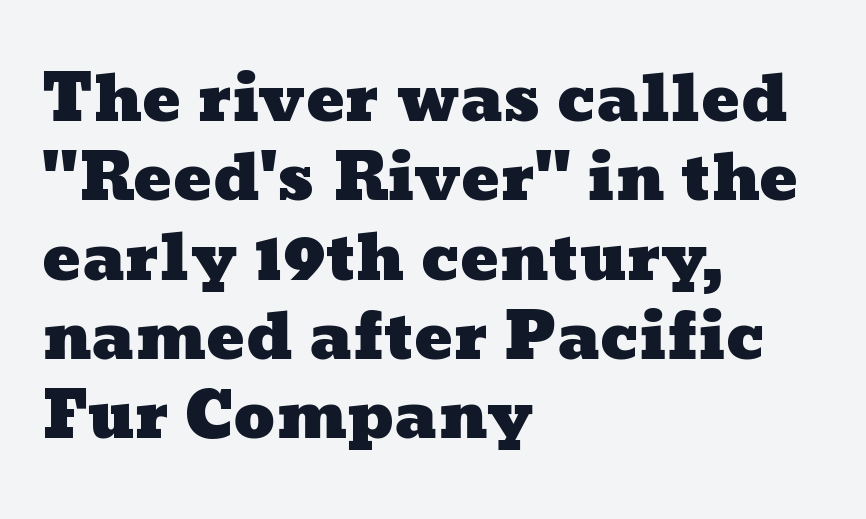
{"width": "wide", "stroke_contrast": "low", "x_height": "medium", "monospaced": "no", "underline": "no", "align": "left", "line_spacing_ratio": 1.24, "letter_spacing": "normal", "letter_spacing_em": 0.0, "glyph_px": 64}
